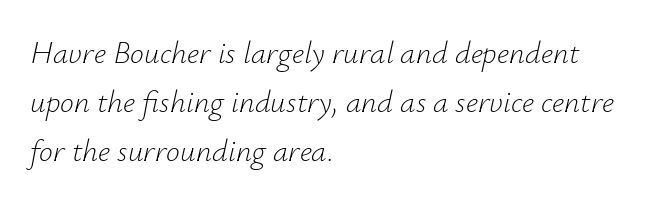
The image shows 31 px light type, italic (leaning right); set left-aligned, normal line spacing (1.58x), normal letter spacing, not underlined; low stroke contrast and a small x-height.
